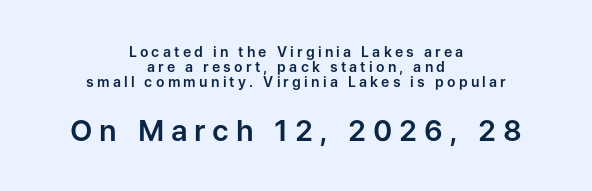
The image shows 29 px sans-serif type, upright; set centered, tight line spacing (1.08x), unusually wide letter spacing (+0.23 em), not underlined; the second (bottom) block is 2.07x larger; low stroke contrast and a medium x-height.
